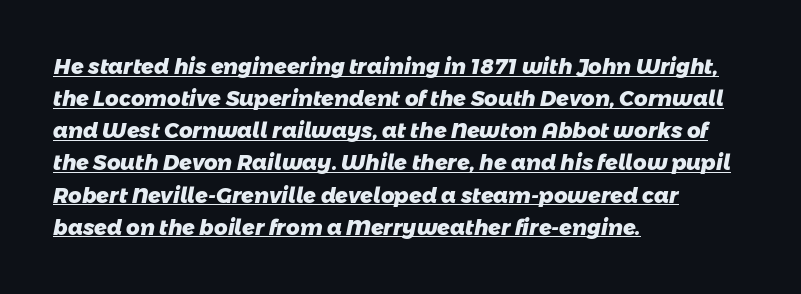
{"bold": "yes", "underline": "yes", "align": "left", "line_spacing": "normal", "line_spacing_ratio": 1.53, "letter_spacing": "normal", "letter_spacing_em": 0.0, "glyph_px": 21}
